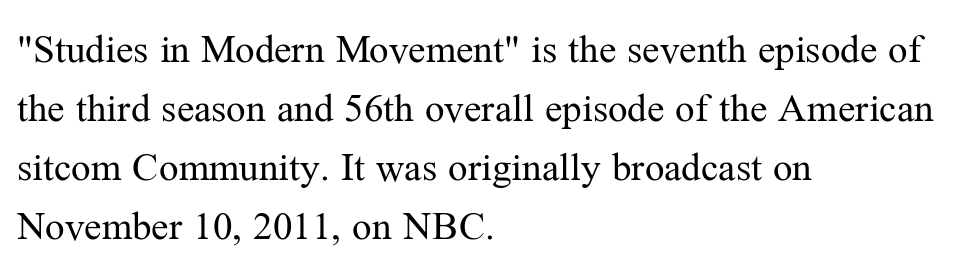
{"serif": "yes", "italic": "no", "bold": "no", "weight": "regular", "width": "normal", "stroke_contrast": "medium", "x_height": "medium", "monospaced": "no", "underline": "no", "align": "left", "line_spacing": "normal", "line_spacing_ratio": 1.51, "letter_spacing": "normal", "letter_spacing_em": 0.0, "glyph_px": 39}
